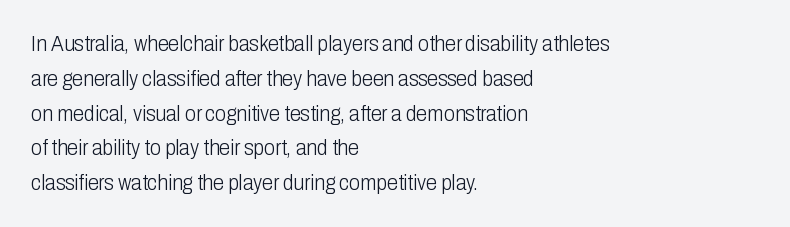
{"italic": "no", "bold": "no", "underline": "no", "align": "left", "line_spacing": "normal", "line_spacing_ratio": 1.58, "letter_spacing": "normal", "letter_spacing_em": 0.0, "glyph_px": 22}
